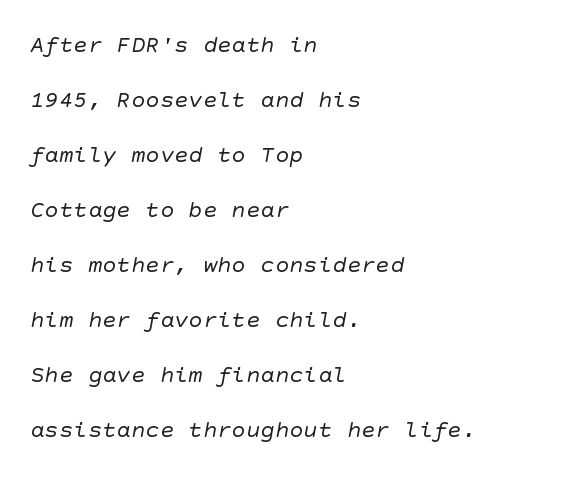
Q: Is the text bold? A: No.
Q: Is the text underlined? A: No.
Q: How is the paragraph aligned? A: Left-aligned.
Q: Is the spacing between letters normal or unusually wide? A: Normal.
Q: Is the spacing between lines tight, normal or loose? A: Loose.
